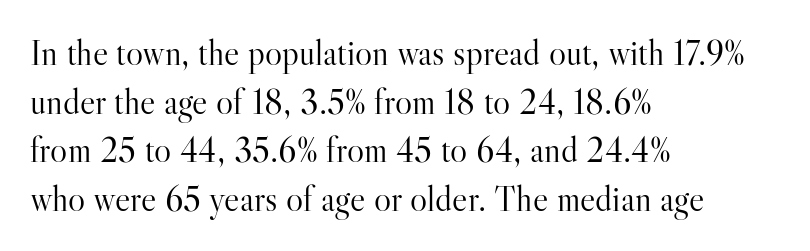
{"serif": "yes", "italic": "no", "bold": "no", "weight": "light", "width": "normal", "stroke_contrast": "high", "x_height": "small", "monospaced": "no", "underline": "no", "align": "left", "line_spacing": "normal", "line_spacing_ratio": 1.35, "letter_spacing": "normal", "letter_spacing_em": 0.0, "glyph_px": 36}
